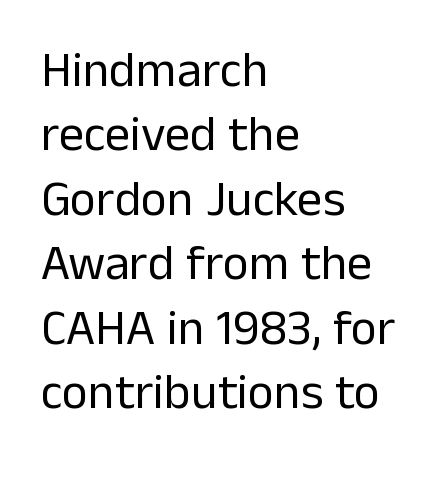
The characters are drawn with everyday or finer stroke widths. Nothing unusual about the tracking: characters are spaced as the font intends. Is there any slant? The stems are plumb. Notice how descenders clear the ascenders below comfortably — that's standard leading. This rendering employs a face without finishing strokes, i.e., a sans-serif. Note the varied advance widths — an 'i' is clearly narrower than an 'm'.
